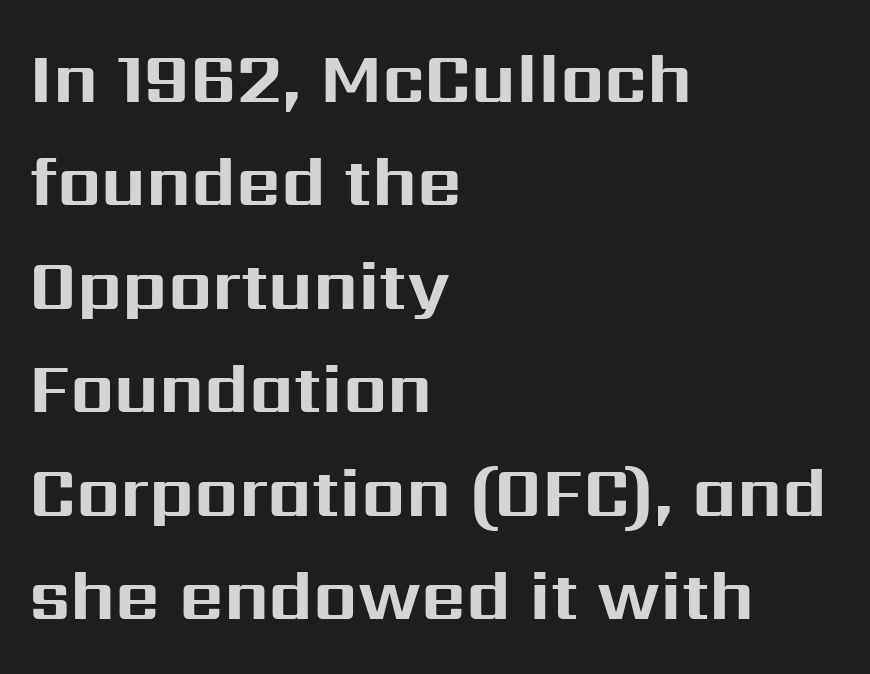
{"serif": "no", "italic": "no", "bold": "yes", "weight": "bold", "width": "normal", "stroke_contrast": "medium", "x_height": "medium", "monospaced": "no", "underline": "no", "align": "left", "line_spacing": "normal", "line_spacing_ratio": 1.5, "letter_spacing": "normal", "letter_spacing_em": 0.0, "glyph_px": 69}
